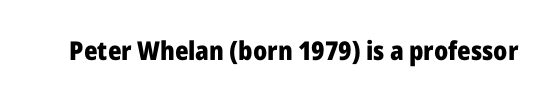
The image shows 26 px bold type, upright; set normal letter spacing, not underlined.
